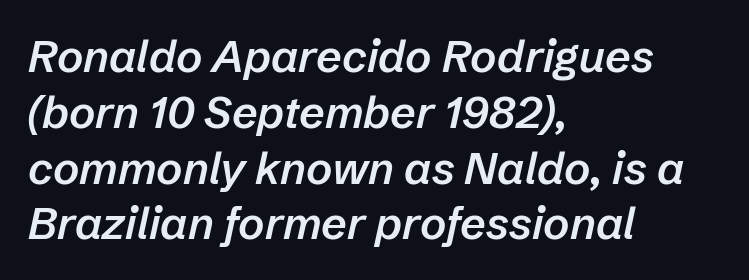
The image shows 45 px semibold type, italic (leaning right); set left-aligned, line spacing 1.24x, normal letter spacing, not underlined; low stroke contrast and a medium x-height.
